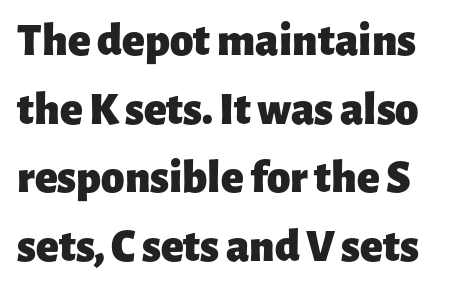
The image shows 47 px heavy sans-serif type, upright; set left-aligned, normal line spacing (1.46x), normal letter spacing, not underlined; low stroke contrast and a medium x-height.
